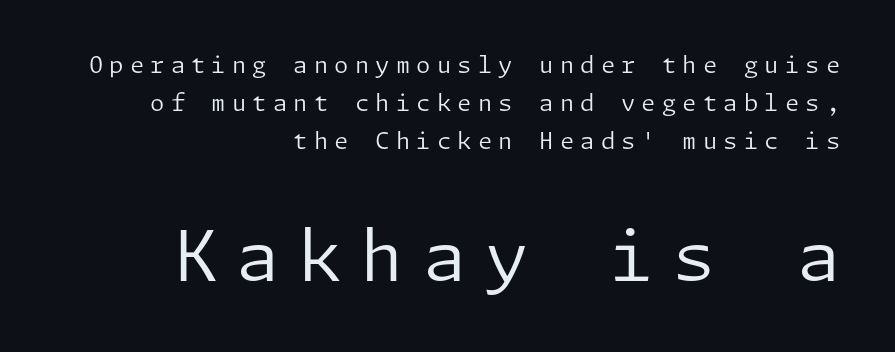
Q: Is the text bold? A: No.
Q: Is the text italic (slanted)? A: No, it is upright.
Q: Is the typeface a serif or a sans-serif typeface? A: Sans-serif.
Q: Is the text underlined? A: No.
Q: How is the paragraph aligned? A: Right-aligned.
Q: Is the spacing between letters normal or unusually wide? A: Unusually wide.
Q: Is the spacing between lines tight, normal or loose? A: Normal.
Q: Which block of text is set in a larger size, the first (top) or the second (bottom)? A: The second (bottom) one.
Q: Width (condensed, normal, or wide)? A: Normal.
Q: Stroke contrast? A: Low.
Q: x-height? A: Medium.
